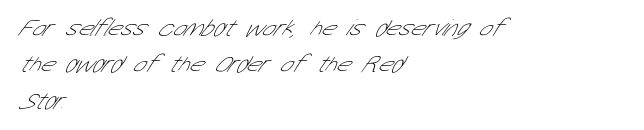
The passage is arranged the way most books set body copy — flush left. Words float on clear page, feet unadorned. No heavy texture on the line: the type isn't bold. If you measured baseline to baseline, you'd find a middling distance. Spacing between characters is what you'd get straight out of the box.
